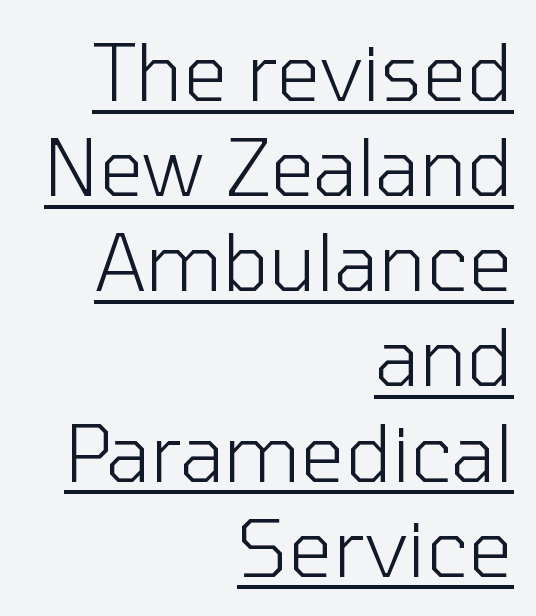
The image shows 78 px light sans-serif type, upright; set right-aligned, line spacing 1.22x, normal letter spacing, underlined; low stroke contrast and a medium x-height.
